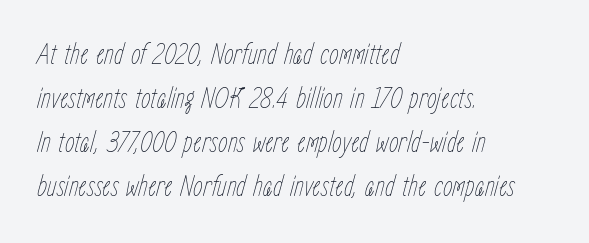
The rendering uses natural spacing where letterforms have individual widths. Quick note: underline off. Leading: standard. The glyphs look as if they've been sheared to an angle.
